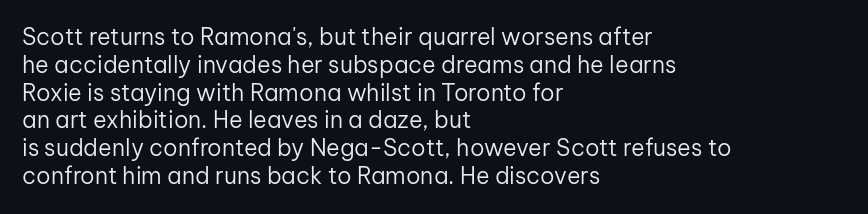
{"italic": "no", "bold": "no", "underline": "no", "align": "left", "line_spacing_ratio": 1.21, "letter_spacing": "normal", "letter_spacing_em": 0.0, "glyph_px": 23}
